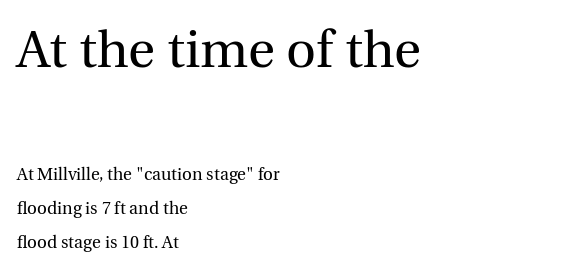
{"serif": "yes", "italic": "no", "bold": "no", "weight": "regular", "width": "normal", "x_height": "medium", "monospaced": "no", "underline": "no", "align": "left", "line_spacing": "loose", "line_spacing_ratio": 2.0, "letter_spacing": "normal", "letter_spacing_em": 0.0, "larger_block": "first", "size_ratio": 3.06, "glyph_px": 52}
